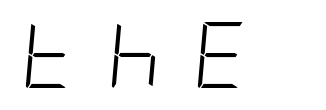
Letter spacing: wide. Looking at the ascenders, they clearly lean. Descender tails drop into unmarked territory. Heft: none added — not bold.
